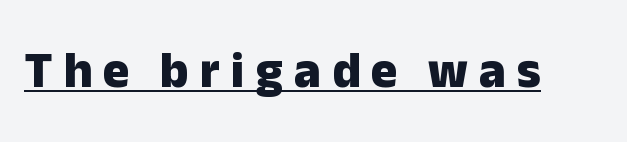
Is the letter spacing exaggerated? Yes — the characters are pushed far apart. Italic: no, the glyphs are upright roman. The letters carry no serifs — their stems end cleanly without finishing strokes. A typesetter would call this proportional, since set widths differ per character. A rule runs beneath these lines of type. Plenty of ink on the page — the face is bold.
